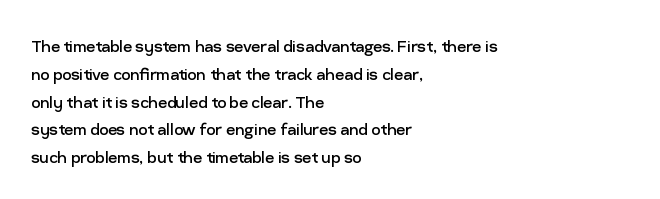
{"italic": "no", "bold": "no", "underline": "no", "align": "left", "line_spacing": "normal", "line_spacing_ratio": 1.39, "letter_spacing": "normal", "letter_spacing_em": 0.0, "glyph_px": 20}
